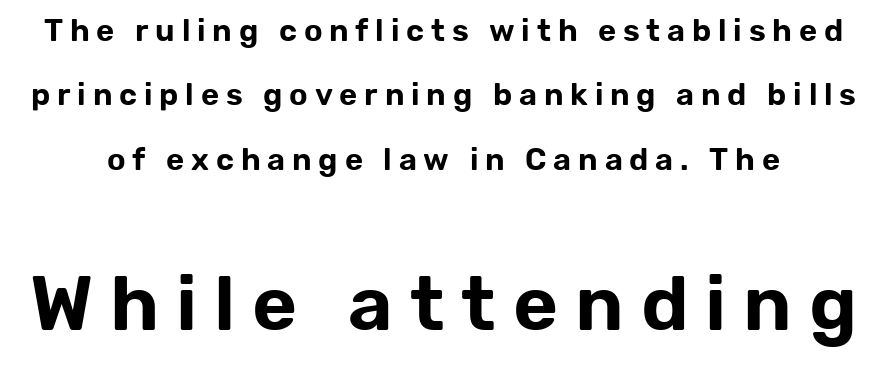
Q: Is the text italic (slanted)? A: No, it is upright.
Q: Is the typeface a serif or a sans-serif typeface? A: Sans-serif.
Q: Is the text underlined? A: No.
Q: Is the spacing between letters normal or unusually wide? A: Unusually wide.
Q: Is the spacing between lines tight, normal or loose? A: Loose.
Q: Which block of text is set in a larger size, the first (top) or the second (bottom)? A: The second (bottom) one.
Q: Width (condensed, normal, or wide)? A: Normal.
Q: Stroke contrast? A: Low.
Q: x-height? A: Medium.
Q: Monospaced? A: No.
